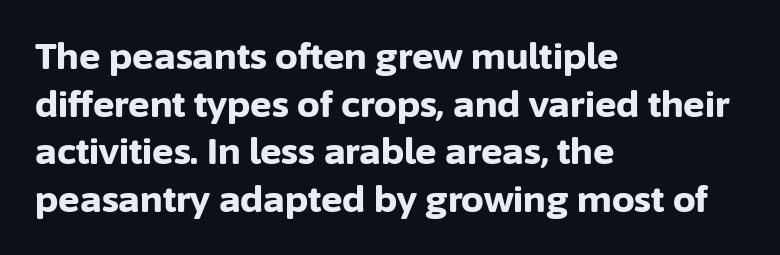
{"serif": "no", "italic": "no", "bold": "yes", "weight": "bold", "width": "normal", "stroke_contrast": "low", "x_height": "medium", "monospaced": "no", "underline": "no", "align": "left", "line_spacing": "normal", "line_spacing_ratio": 1.32, "letter_spacing": "normal", "letter_spacing_em": 0.0, "glyph_px": 36}
